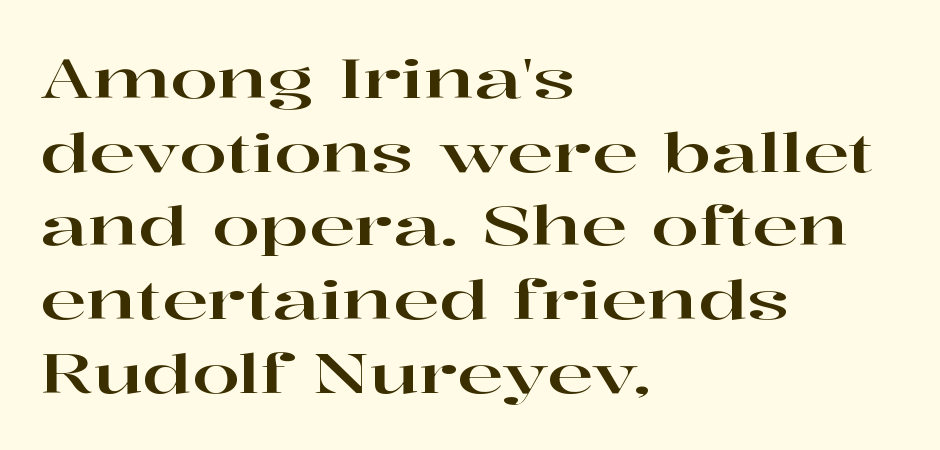
Is the block centered? No — it sits flush against the left margin. Is this a sans? No — the strokes have serifs. This rendering leaves character spacing at its baseline value. The rendering uses natural spacing where letterforms have individual widths. Beneath every word, the page is bare. Horizontal bands of white between lines are of average thickness.
